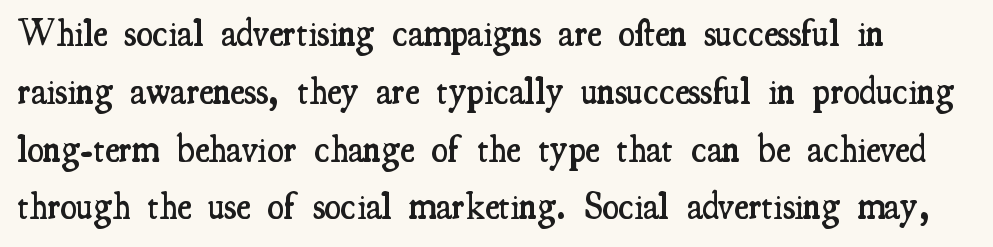
Has an underline been added? It has not. The characters look somewhat weighty, a semibold short of true bold. If you measured baseline to baseline, you'd find a middling distance. These lines are rendered in a variable-pitch font. What kind of face is this? One with serifs. The type is set solid horizontally, with unmodified tracking.
